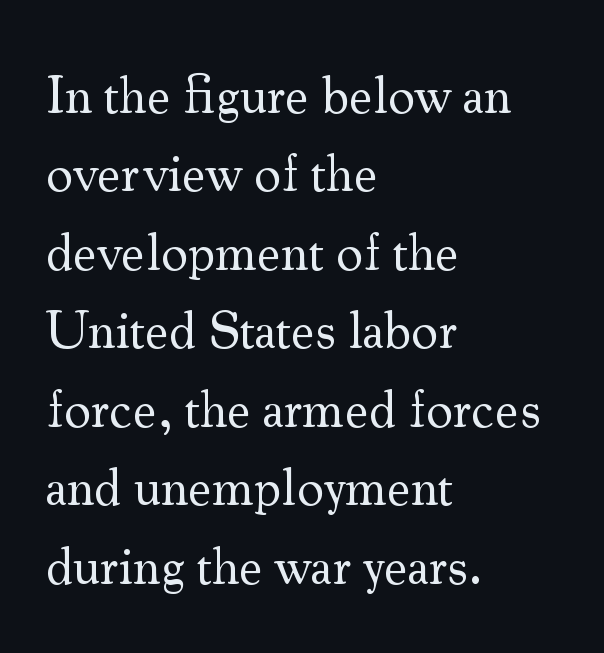
Q: Is the text bold? A: No.
Q: Is the text italic (slanted)? A: No, it is upright.
Q: Is the typeface a serif or a sans-serif typeface? A: Serif.
Q: Is the text underlined? A: No.
Q: How is the paragraph aligned? A: Left-aligned.
Q: Is the spacing between letters normal or unusually wide? A: Normal.
Q: Is the spacing between lines tight, normal or loose? A: Normal.
Q: Width (condensed, normal, or wide)? A: Normal.
Q: Stroke contrast? A: Medium.
Q: x-height? A: Small.
Q: Monospaced? A: No.
